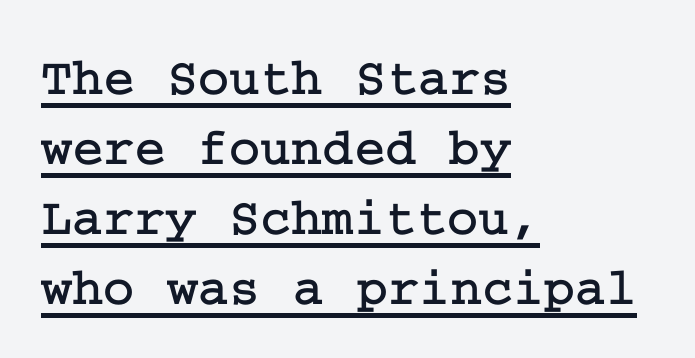
Stroke terminals: seriffed. The type sits square on the baseline with zero lean. The vertical gap from one line to the next is medium. Quick note: underline on. A typesetter would call this zero additional tracking. Layout note: lines flush left.
